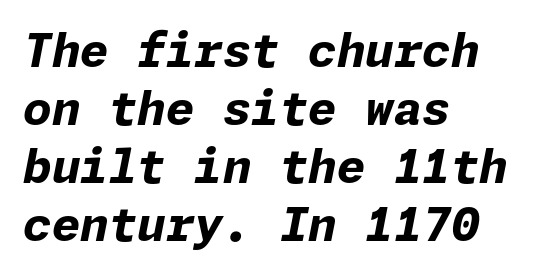
{"italic": "yes", "lean": "right", "slant_degrees": 11, "bold": "yes", "weight": "bold", "width": "normal", "stroke_contrast": "low", "x_height": "medium", "underline": "no", "align": "left", "line_spacing": "normal", "line_spacing_ratio": 1.26, "letter_spacing": "normal", "letter_spacing_em": 0.0, "glyph_px": 46}
